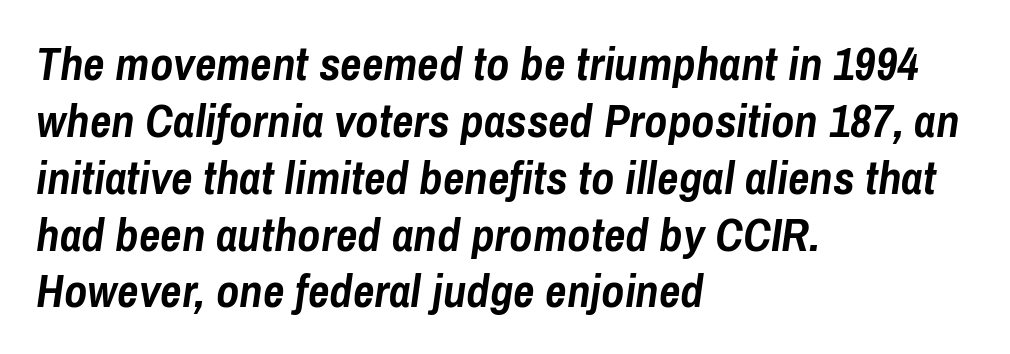
{"italic": "yes", "lean": "right", "slant_degrees": 8, "bold": "yes", "weight": "semibold", "width": "condensed", "stroke_contrast": "low", "x_height": "medium", "monospaced": "no", "underline": "no", "align": "left", "line_spacing_ratio": 1.21, "letter_spacing": "normal", "letter_spacing_em": 0.0, "glyph_px": 47}
